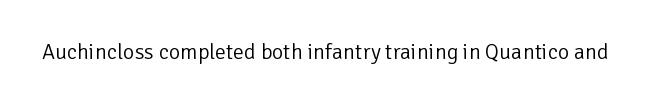
{"italic": "no", "bold": "no", "underline": "no", "letter_spacing": "normal", "letter_spacing_em": 0.0, "glyph_px": 22}
